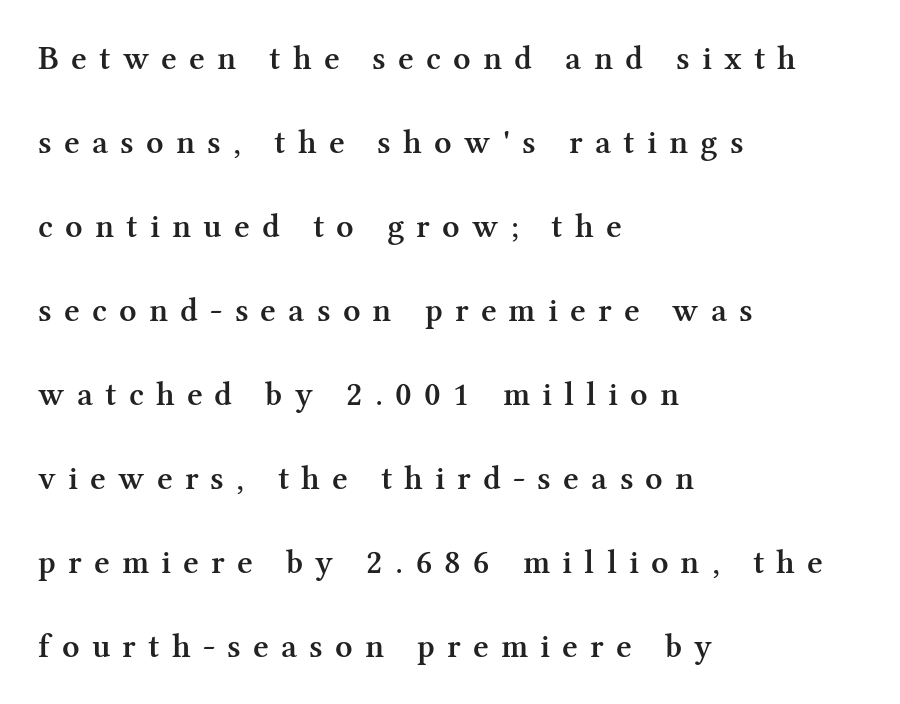
{"serif": "yes", "italic": "no", "bold": "semi", "weight": "semibold", "width": "normal", "stroke_contrast": "medium", "x_height": "medium", "monospaced": "no", "underline": "no", "align": "left", "line_spacing": "loose", "line_spacing_ratio": 2.47, "letter_spacing": "wide", "letter_spacing_em": 0.36, "glyph_px": 34}
